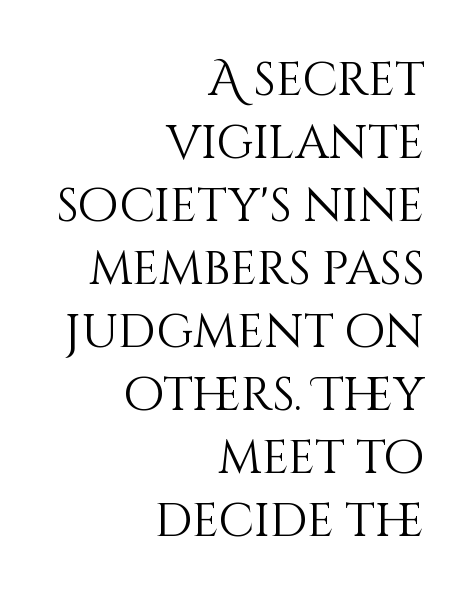
The image shows 47 px light type, upright; set right-aligned, normal line spacing (1.34x), normal letter spacing, not underlined; medium stroke contrast and a large x-height.
